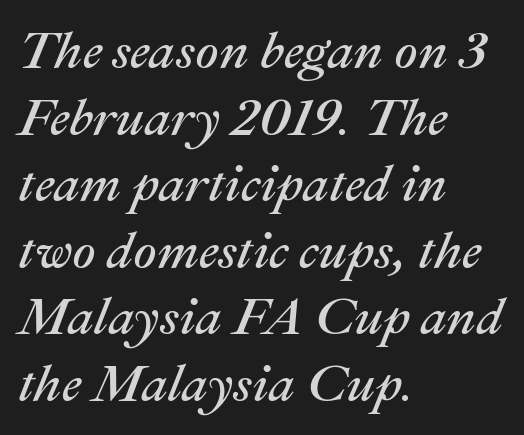
Q: Is the text bold? A: No.
Q: Is the text italic (slanted)? A: Yes, it leans right by about 22 degrees.
Q: Is the text underlined? A: No.
Q: How is the paragraph aligned? A: Left-aligned.
Q: Is the spacing between letters normal or unusually wide? A: Normal.
Q: Is the spacing between lines tight, normal or loose? A: Normal.
Q: Width (condensed, normal, or wide)? A: Normal.
Q: Stroke contrast? A: Medium.
Q: x-height? A: Medium.
Q: Monospaced? A: No.
